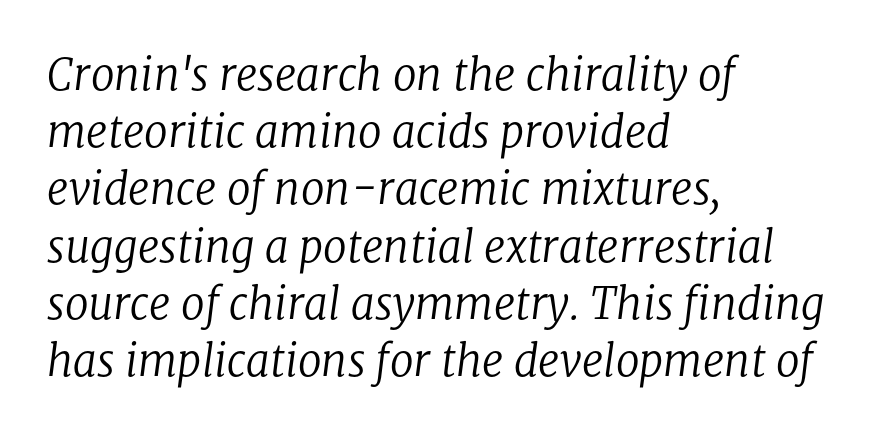
{"serif": "yes", "italic": "yes", "lean": "right", "slant_degrees": 8, "bold": "no", "weight": "regular", "width": "normal", "stroke_contrast": "low", "x_height": "medium", "monospaced": "no", "underline": "no", "align": "left", "line_spacing": "normal", "line_spacing_ratio": 1.33, "letter_spacing": "normal", "letter_spacing_em": 0.0, "glyph_px": 43}
